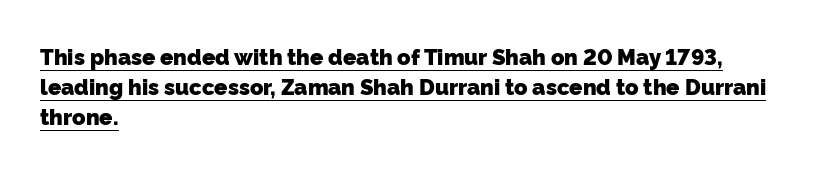
The image shows 22 px bold type; set left-aligned, normal line spacing (1.37x), normal letter spacing, underlined.
